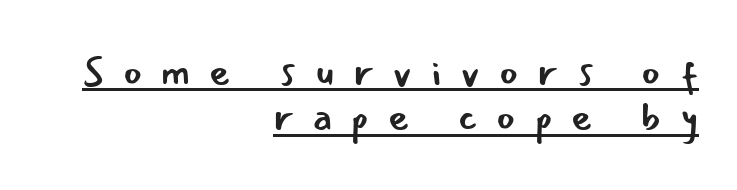
{"serif": "no", "italic": "no", "bold": "no", "weight": "regular", "width": "normal", "stroke_contrast": "low", "x_height": "small", "monospaced": "no", "underline": "yes", "align": "right", "line_spacing": "tight", "line_spacing_ratio": 1.1, "letter_spacing": "wide", "letter_spacing_em": 0.46, "glyph_px": 41}
